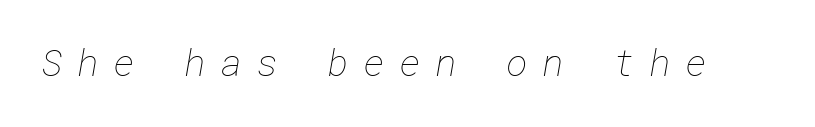
Q: Is the text bold? A: No.
Q: Is the text underlined? A: No.
Q: Is the spacing between letters normal or unusually wide? A: Unusually wide.
Q: Width (condensed, normal, or wide)? A: Normal.
Q: Stroke contrast? A: Low.
Q: x-height? A: Medium.
